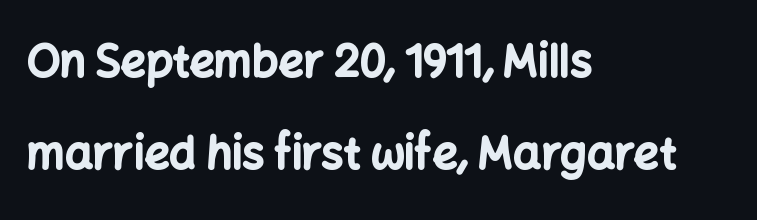
Q: Is the text bold? A: Yes.
Q: Is the text italic (slanted)? A: No, it is upright.
Q: Is the typeface a serif or a sans-serif typeface? A: Sans-serif.
Q: Is the text underlined? A: No.
Q: How is the paragraph aligned? A: Left-aligned.
Q: Is the spacing between letters normal or unusually wide? A: Normal.
Q: Is the spacing between lines tight, normal or loose? A: Loose.
Q: Width (condensed, normal, or wide)? A: Normal.
Q: Stroke contrast? A: Low.
Q: x-height? A: Medium.
Q: Monospaced? A: No.
